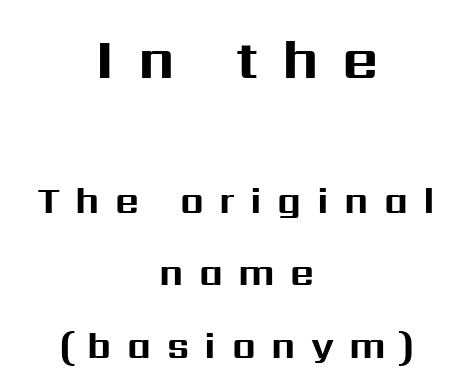
The image shows 56 px bold sans-serif type, upright; set centered, loose line spacing (1.96x), unusually wide letter spacing (+0.42 em), not underlined; the first (top) block is 1.51x larger; medium stroke contrast and a medium x-height.
